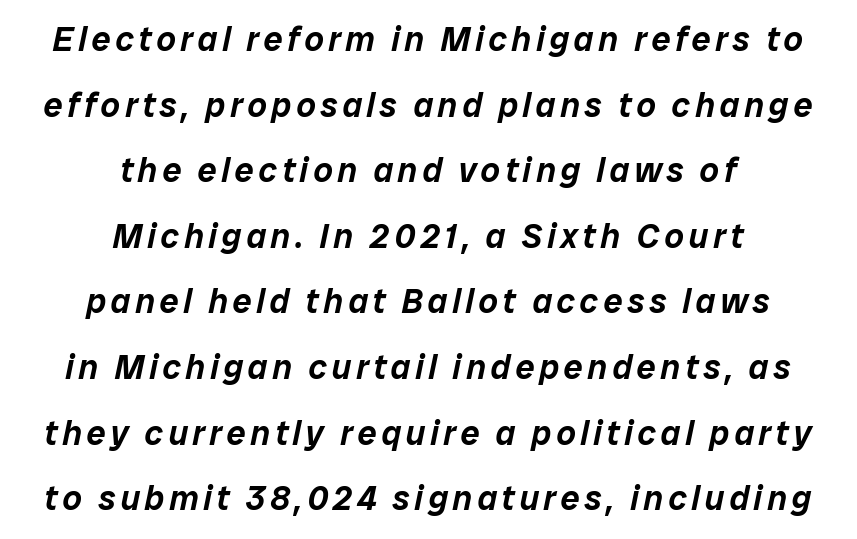
Q: Is the text italic (slanted)? A: Yes, it leans right by about 12 degrees.
Q: Is the text underlined? A: No.
Q: How is the paragraph aligned? A: Centered.
Q: Is the spacing between lines tight, normal or loose? A: Loose.
Q: Width (condensed, normal, or wide)? A: Normal.
Q: Stroke contrast? A: Low.
Q: x-height? A: Medium.
Q: Monospaced? A: No.
